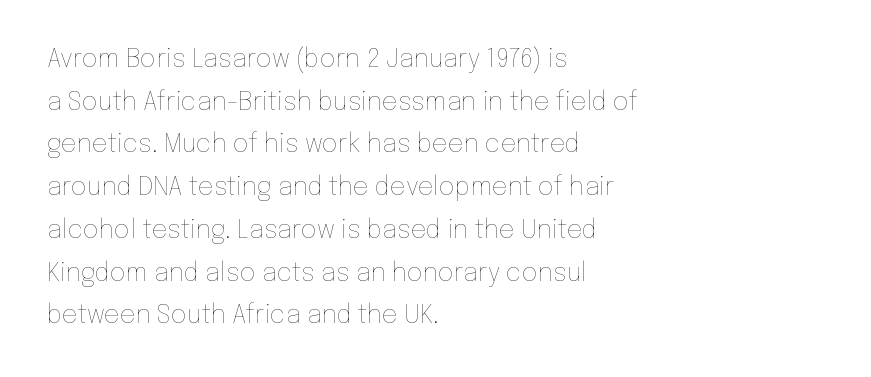
Q: Is the text bold? A: No.
Q: Is the text italic (slanted)? A: No, it is upright.
Q: Is the text underlined? A: No.
Q: How is the paragraph aligned? A: Left-aligned.
Q: Is the spacing between letters normal or unusually wide? A: Normal.
